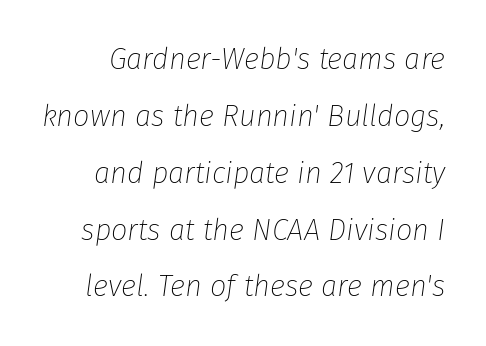
The image shows 29 px thin type, italic (leaning right); set loose line spacing (1.96x), normal letter spacing, not underlined; low stroke contrast and a medium x-height.
